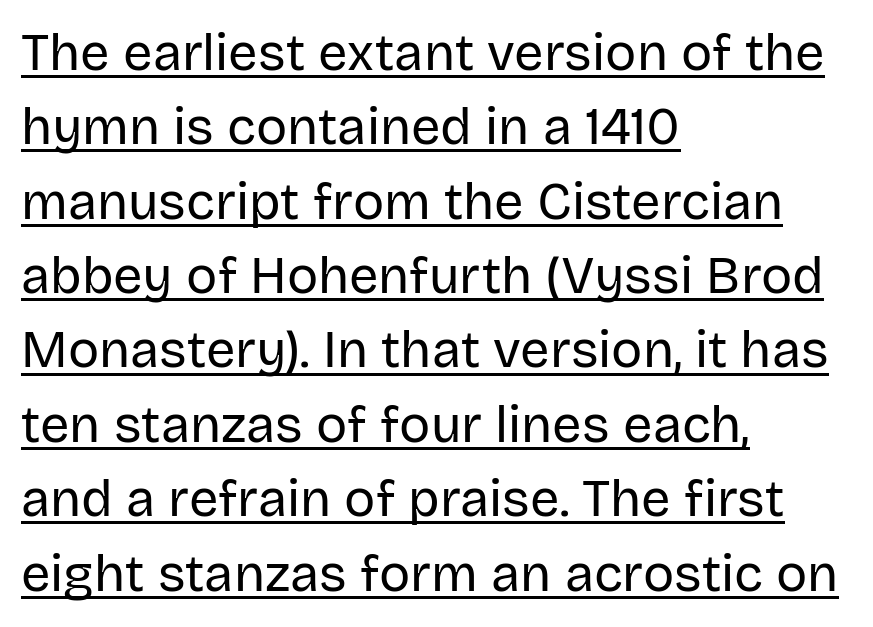
The image shows 52 px regular-weight sans-serif type, upright; set left-aligned, normal line spacing (1.43x), normal letter spacing, underlined; low stroke contrast and a large x-height.
